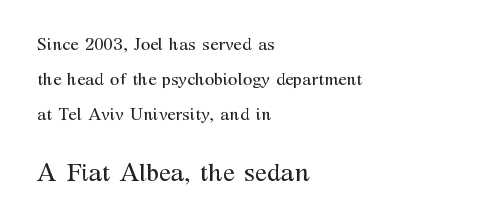
Inter-character spacing is left at the font's built-in metrics. The paragraph shown leans on its left margin. Does the lettering tilt? It doesn't — this is upright. Check under the words: just untouched page. Is there much room between lines? Yes — plenty of vertical air separates them. The passage shown begins with its smaller block and ends with its larger one.
